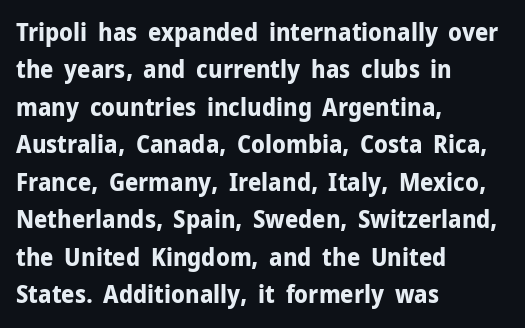
Underline: absent. Strokes here are thick enough to call this a true bold. This block has exactly the height ordinary leading produces. Standard letterfit; no display-style spreading of the glyphs. The lines are quadded left.
